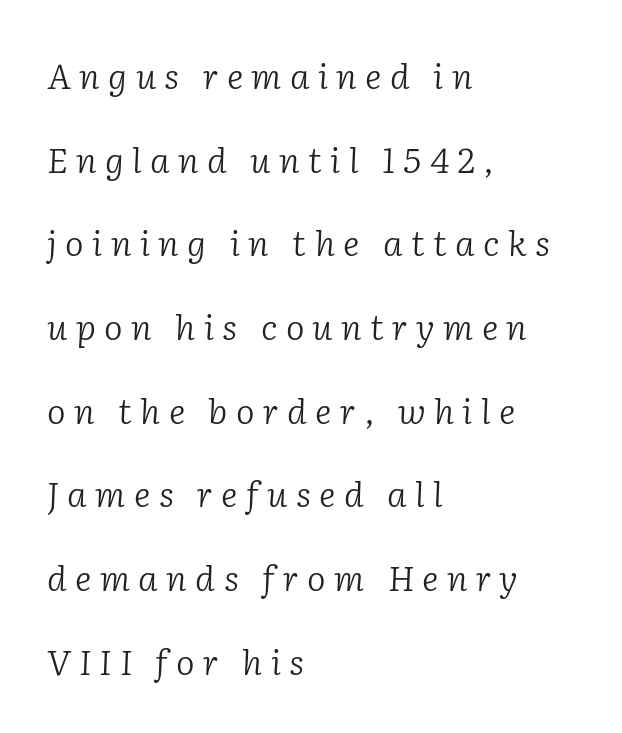
Quick note: italic. Descenders are the only things crossing below the line. Here the designer chose a conventional face with non-uniform glyph widths. Font category for this specimen: serif.
